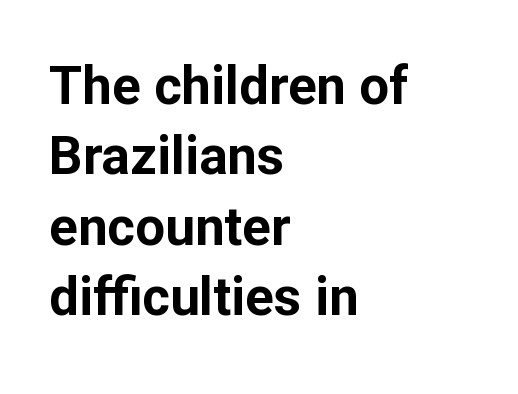
The image shows 53 px bold sans-serif type, upright; set left-aligned, normal line spacing (1.33x), normal letter spacing, not underlined; low stroke contrast and a medium x-height.
